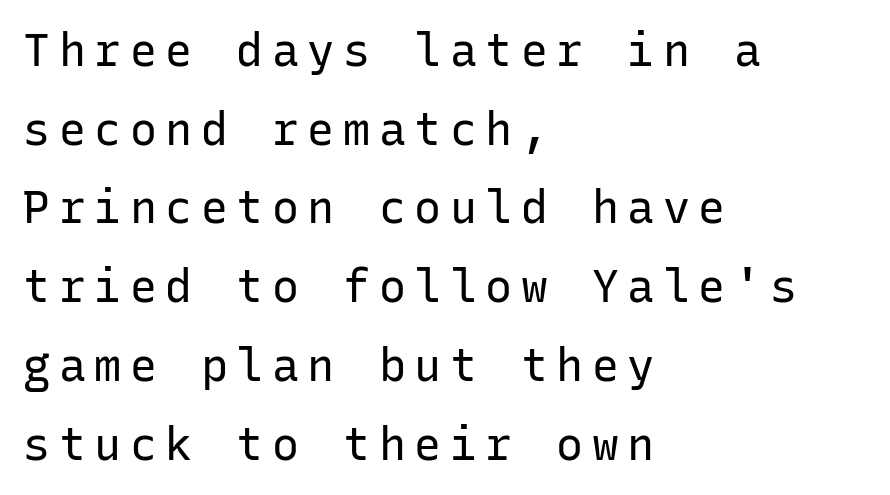
The image shows 45 px regular-weight sans-serif type, upright, monospaced; set left-aligned, line spacing 1.75x, not underlined; low stroke contrast and a medium x-height.
